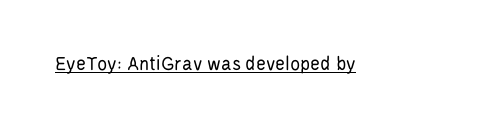
{"italic": "no", "bold": "no", "underline": "yes", "letter_spacing": "normal", "letter_spacing_em": 0.0, "glyph_px": 21}
